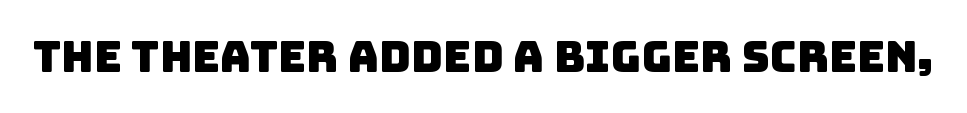
Think of a printed novel: that variable character pitch is what you see here. A bare baseline throughout the passage. Typographically, this falls in the sans-serif category. The face used here is rendered with its standard letterfit.
